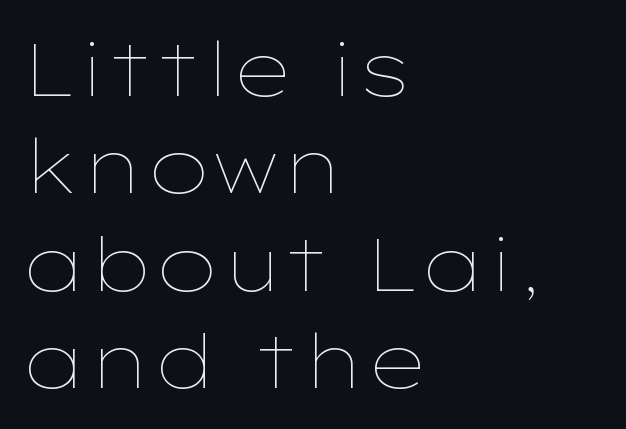
The image shows 75 px thin, wide type, upright; set left-aligned, normal line spacing (1.3x), normal letter spacing, not underlined; low stroke contrast and a medium x-height.
